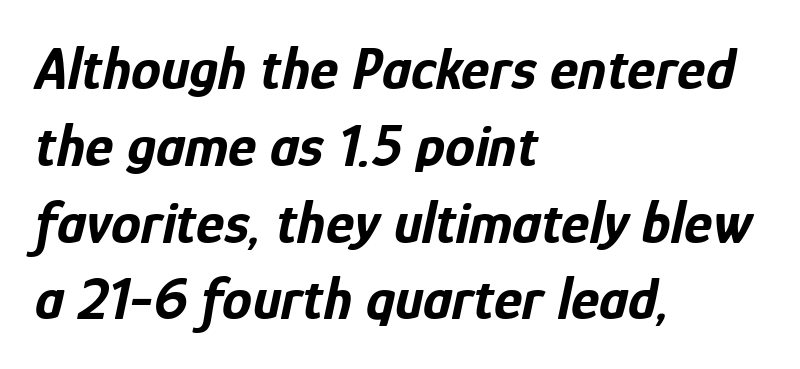
The image shows 60 px bold, condensed type, italic (leaning right); set left-aligned, normal line spacing (1.28x), normal letter spacing, not underlined; low stroke contrast and a medium x-height.
